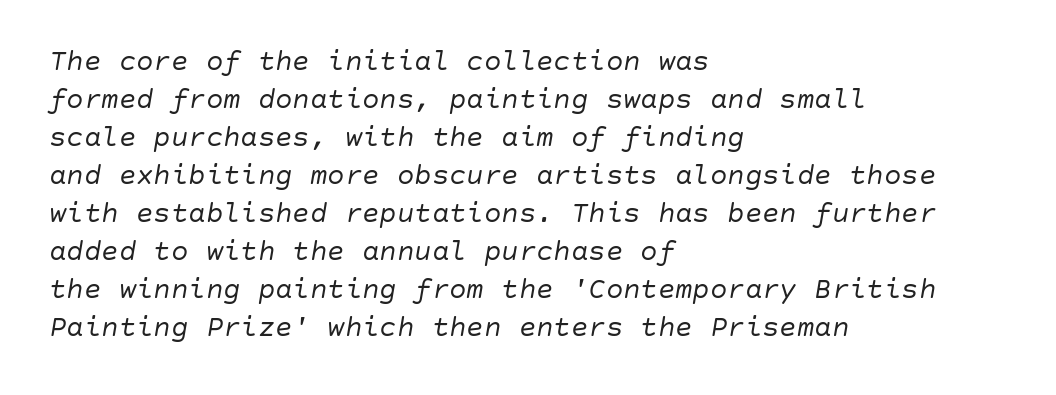
{"italic": "yes", "lean": "right", "slant_degrees": 10, "bold": "no", "weight": "regular", "width": "normal", "stroke_contrast": "low", "x_height": "large", "underline": "no", "align": "left", "line_spacing": "normal", "line_spacing_ratio": 1.31, "letter_spacing": "normal", "letter_spacing_em": 0.0, "glyph_px": 29}
